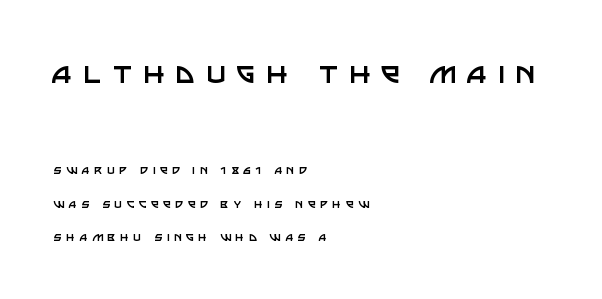
The designer dialed line spacing up above the default. Check under the words: just untouched page. This sample has the flowing, uneven cadence of proportional lettering. Rendered with straight, roman letterforms. No extra ink here — the face is not bold.
